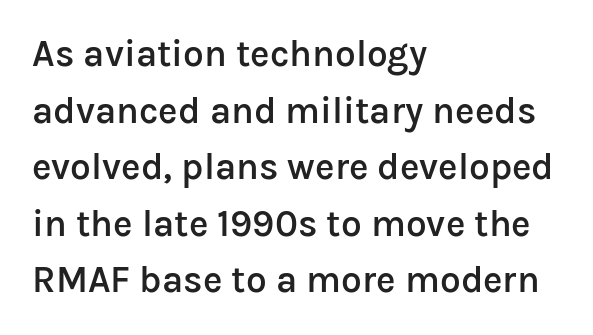
The image shows 37 px semibold sans-serif type, upright; set left-aligned, normal line spacing (1.53x), normal letter spacing, not underlined; low stroke contrast and a medium x-height.
